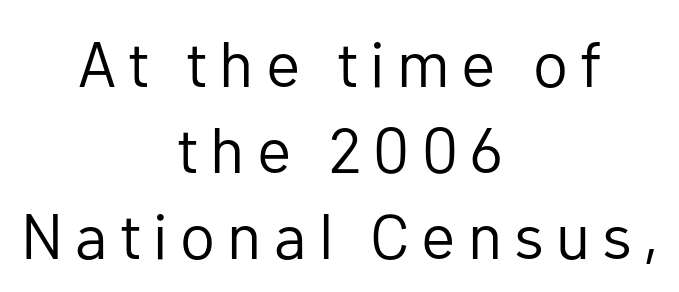
A typesetter would call this proportional, since set widths differ per character. These lines sit exactly where default settings would place them. These lines are centered, leaving both edges ragged. The space beneath each line is pristine and unruled. Serif or sans? Sans — the stroke terminals are bare.
